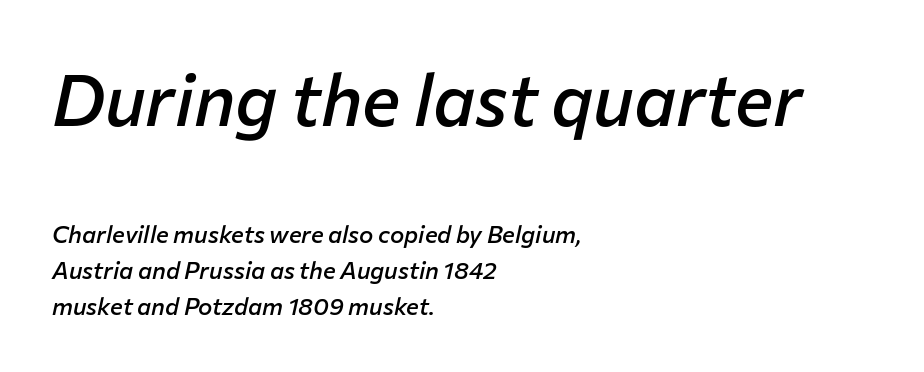
These lines sit exactly where default settings would place them. These lines stack with their left ends in a neat column. Looks like regular typesetting: each glyph gets only the width it needs. Words float on clear page, feet unadorned. Every character sits at an angle, as italics do. The glyphs have the mass of a demibold cut, below bold.
